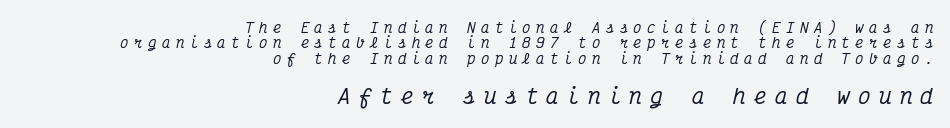
Q: Is the text italic (slanted)? A: Yes, it leans right by about 12 degrees.
Q: Is the text underlined? A: No.
Q: How is the paragraph aligned? A: Right-aligned.
Q: Is the spacing between letters normal or unusually wide? A: Unusually wide.
Q: Is the spacing between lines tight, normal or loose? A: Tight.
Q: Which block of text is set in a larger size, the first (top) or the second (bottom)? A: The second (bottom) one.
